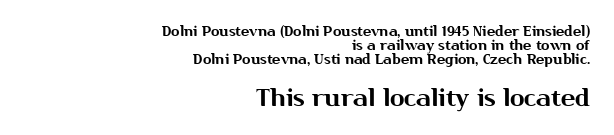
Leading is clearly below the norm, producing a dense column. Glance below the letters and you will spot only blank space. The more generous point size was reserved for the lower chunk. Rendered with straight, roman letterforms.
